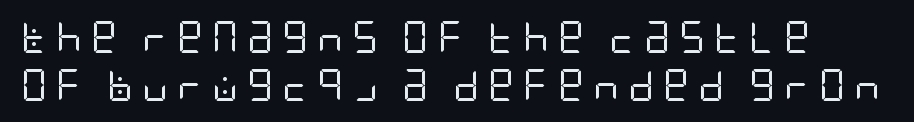
Q: Is the text bold? A: No.
Q: Is the text italic (slanted)? A: No, it is upright.
Q: Is the typeface a serif or a sans-serif typeface? A: Sans-serif.
Q: Is the text underlined? A: No.
Q: Is the spacing between letters normal or unusually wide? A: Unusually wide.
Q: Is the spacing between lines tight, normal or loose? A: Normal.
Q: Width (condensed, normal, or wide)? A: Condensed.
Q: Stroke contrast? A: Low.
Q: x-height? A: Large.
